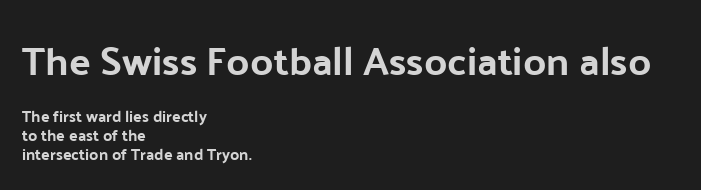
This sample uses an upright cut, with every glyph sitting square on the baseline. The rendering uses natural spacing where letterforms have individual widths. A sans-serif font was chosen for this passage. Nobody touched the tracking dial on this one. This rendering features lettering with no underline.
